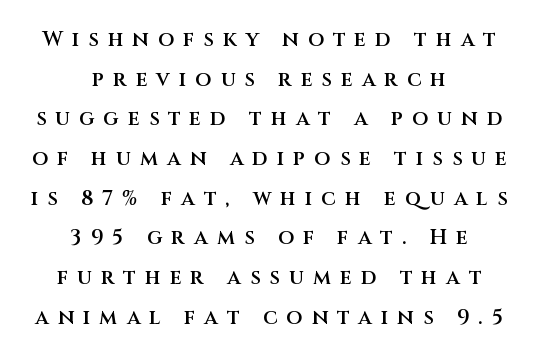
Centered paragraph, ragged on both sides. The baseline area is clear. Tracking here is generous; glyphs stand well apart from one another. The letters stand straight up with perfectly vertical stems.
